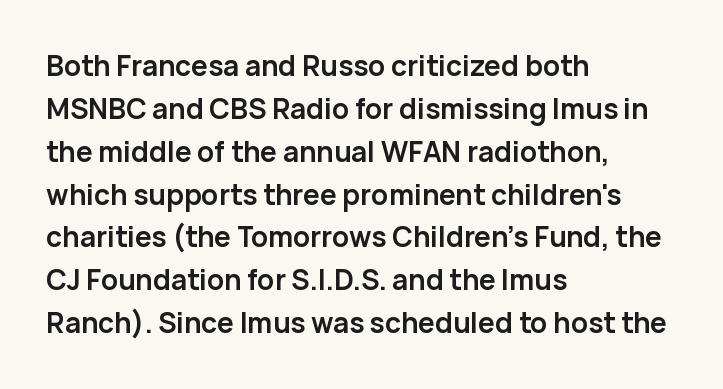
Q: Is the text bold? A: Yes.
Q: Is the text italic (slanted)? A: No, it is upright.
Q: Is the typeface a serif or a sans-serif typeface? A: Sans-serif.
Q: Is the text underlined? A: No.
Q: How is the paragraph aligned? A: Left-aligned.
Q: Is the spacing between letters normal or unusually wide? A: Normal.
Q: Is the spacing between lines tight, normal or loose? A: Normal.
Q: Width (condensed, normal, or wide)? A: Normal.
Q: Stroke contrast? A: Low.
Q: x-height? A: Medium.
Q: Monospaced? A: No.
